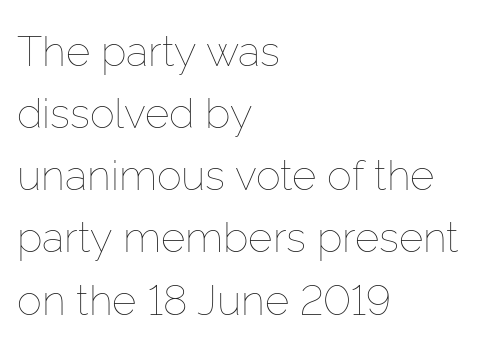
Quick note: underline off. No letter is thick-stroked: the sample isn't bold. A normal amount of white space separates one row of letters from the next. Posture: straight, roman, zero tilt. Is the block centered? No — it sits flush against the left margin. The passage shown is typed in a proportional face where columns would drift.
